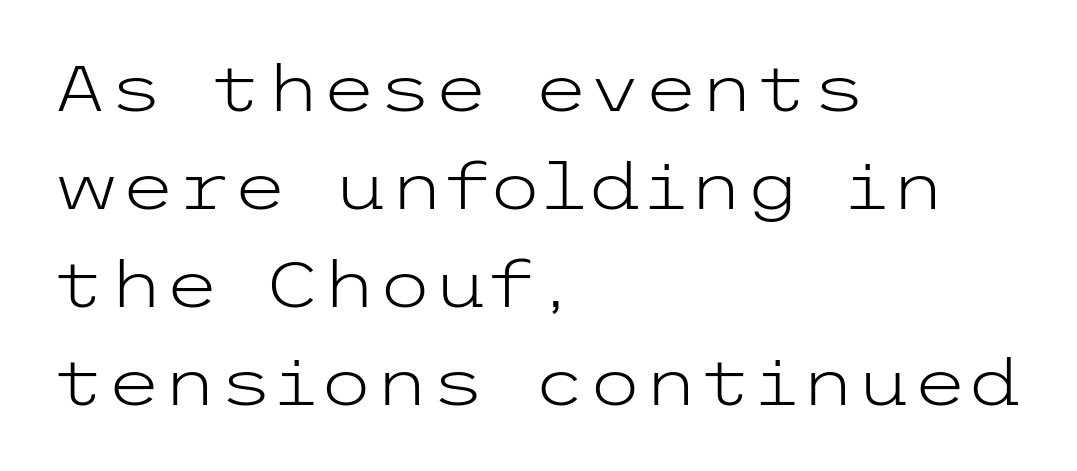
The image shows 64 px light, wide sans-serif type, upright; set left-aligned, normal line spacing (1.53x), normal letter spacing, not underlined; low stroke contrast and a medium x-height.
